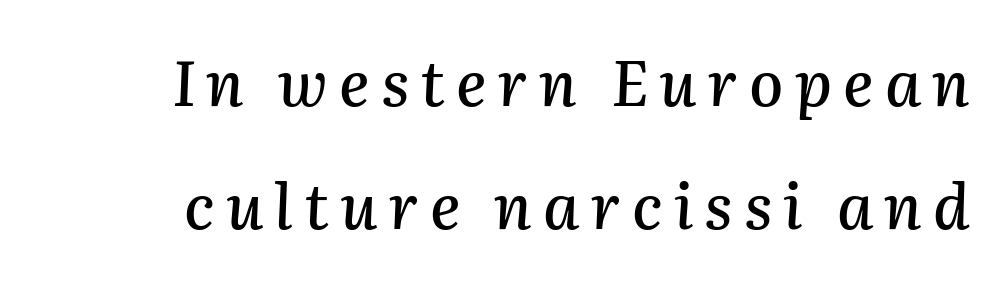
The rendering uses natural spacing where letterforms have individual widths. Does the lettering tilt? It does — this is italic. The space beneath each line is pristine and unruled. In terms of leading, this rendering errs on the spacious side.
